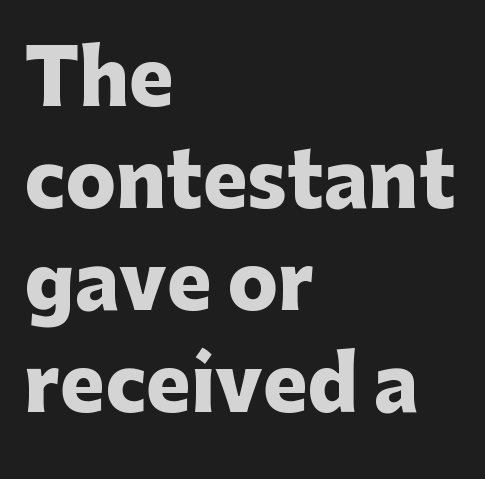
{"serif": "no", "italic": "no", "bold": "yes", "weight": "heavy", "width": "normal", "stroke_contrast": "low", "x_height": "medium", "monospaced": "no", "underline": "no", "align": "left", "line_spacing": "normal", "line_spacing_ratio": 1.36, "letter_spacing": "normal", "letter_spacing_em": 0.0, "glyph_px": 75}
